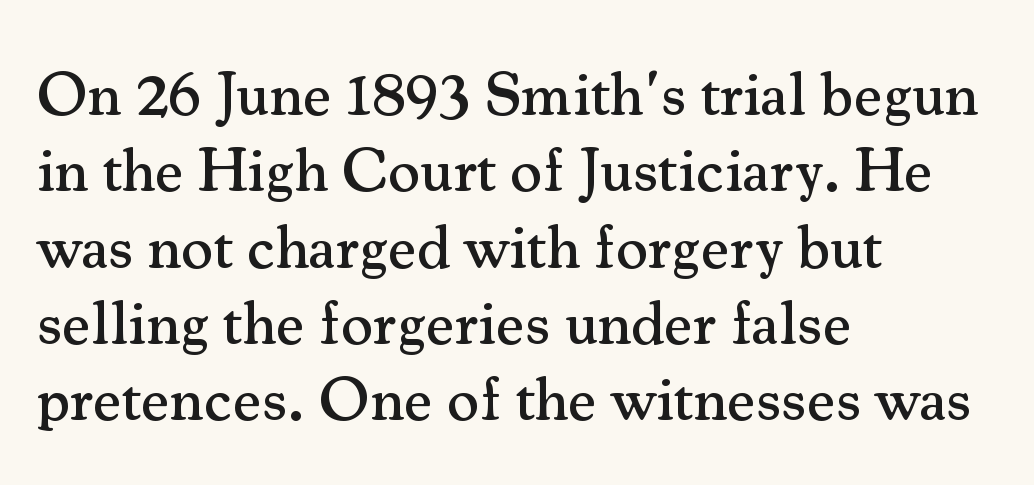
The image shows 62 px serif type, upright; set left-aligned, line spacing 1.23x, normal letter spacing, not underlined; medium stroke contrast and a small x-height.
